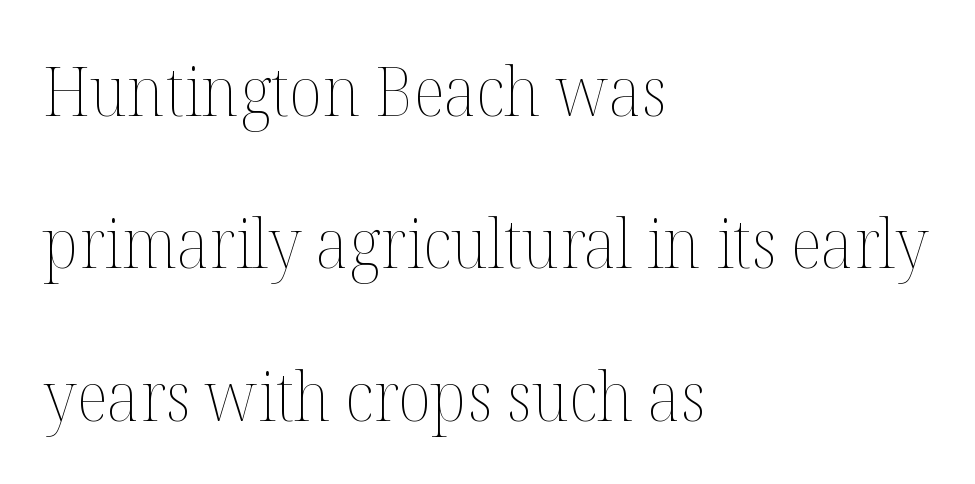
{"italic": "no", "bold": "no", "weight": "thin", "width": "normal", "stroke_contrast": "medium", "x_height": "medium", "monospaced": "no", "underline": "no", "align": "left", "line_spacing": "loose", "line_spacing_ratio": 2.24, "letter_spacing": "normal", "letter_spacing_em": 0.0, "glyph_px": 68}
